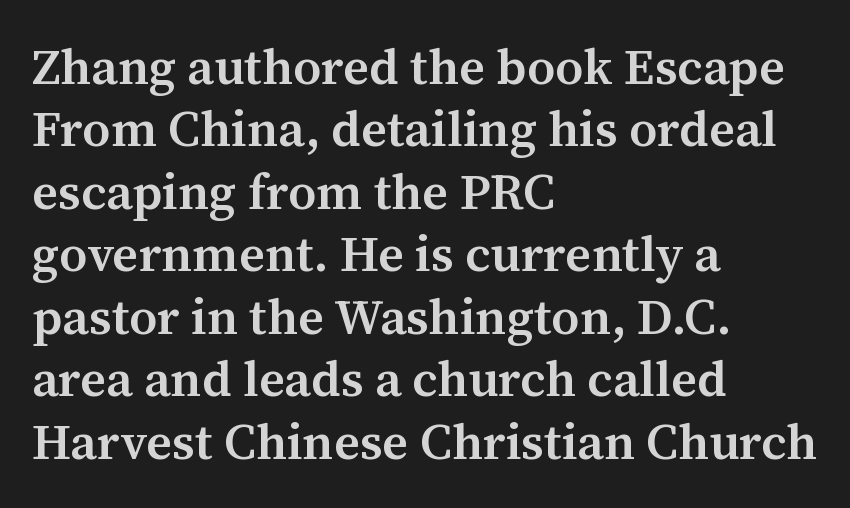
Leftover space on each line is placed entirely after the last word. You could not count columns in this text — the font is proportionally spaced. Line spacing here is normal. Do the letters lean? They stand straight.
